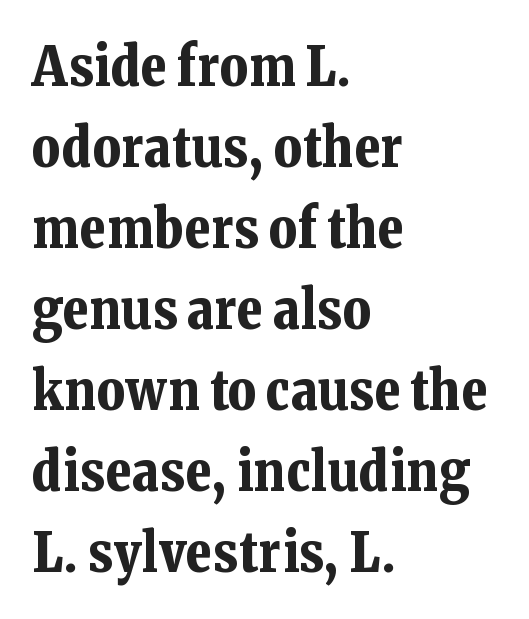
The image shows 54 px bold serif type, upright; set left-aligned, normal line spacing (1.5x), normal letter spacing, not underlined; low stroke contrast and a medium x-height.
